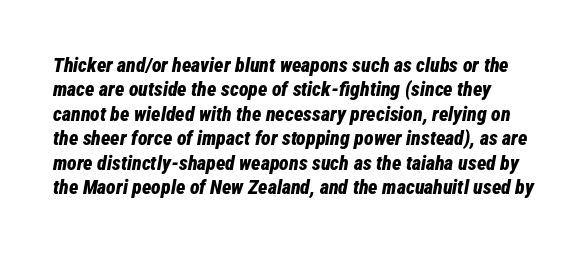
The image shows 20 px bold type, italic (leaning right); set line spacing 1.22x, normal letter spacing, not underlined.
